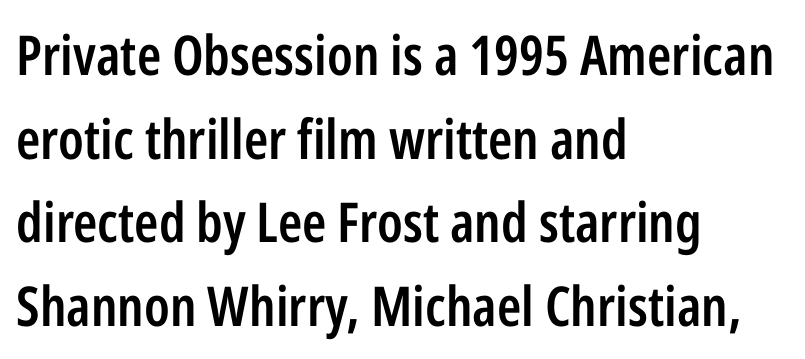
The image shows 55 px semibold, condensed sans-serif type, upright; set left-aligned, normal line spacing (1.52x), normal letter spacing, not underlined; low stroke contrast and a medium x-height.
